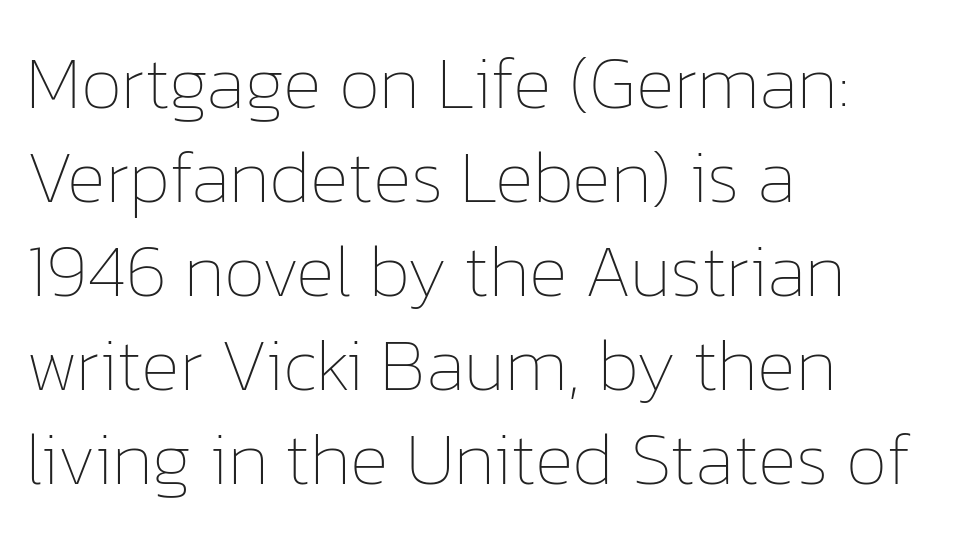
{"italic": "no", "bold": "no", "weight": "thin", "width": "normal", "stroke_contrast": "low", "x_height": "medium", "monospaced": "no", "underline": "no", "align": "left", "line_spacing": "normal", "line_spacing_ratio": 1.27, "letter_spacing": "normal", "letter_spacing_em": 0.0, "glyph_px": 74}
